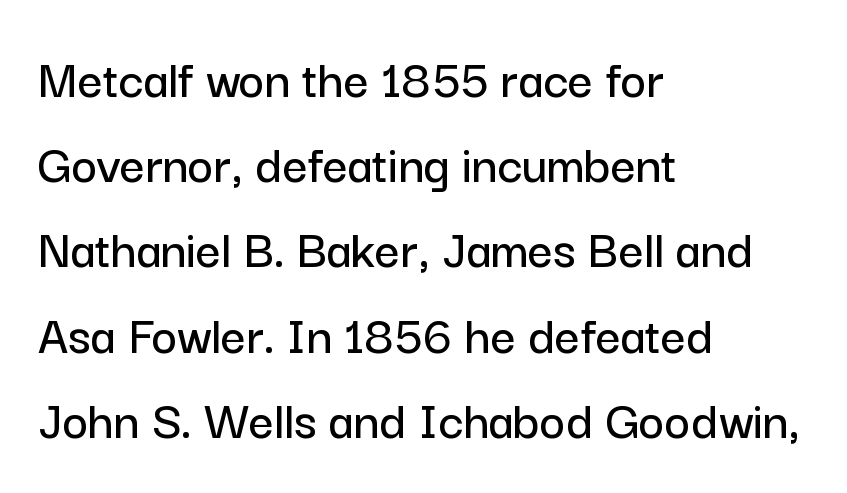
Q: Is the text italic (slanted)? A: No, it is upright.
Q: Is the typeface a serif or a sans-serif typeface? A: Sans-serif.
Q: Is the text underlined? A: No.
Q: How is the paragraph aligned? A: Left-aligned.
Q: Is the spacing between letters normal or unusually wide? A: Normal.
Q: Is the spacing between lines tight, normal or loose? A: Normal.
Q: Width (condensed, normal, or wide)? A: Normal.
Q: Stroke contrast? A: Low.
Q: x-height? A: Medium.
Q: Monospaced? A: No.
